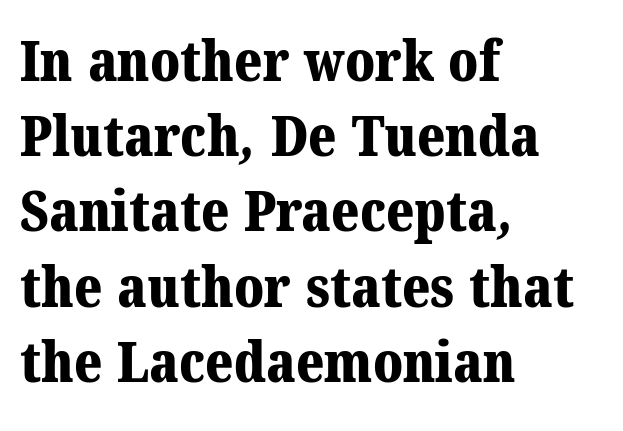
The image shows 57 px bold serif type; set left-aligned, normal line spacing (1.32x), normal letter spacing, not underlined; medium stroke contrast and a medium x-height.
